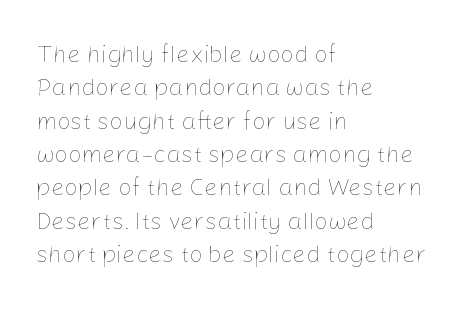
Q: Is the text bold? A: No.
Q: Is the text italic (slanted)? A: No, it is upright.
Q: Is the text underlined? A: No.
Q: How is the paragraph aligned? A: Left-aligned.
Q: Is the spacing between letters normal or unusually wide? A: Normal.
Q: Is the spacing between lines tight, normal or loose? A: Normal.
